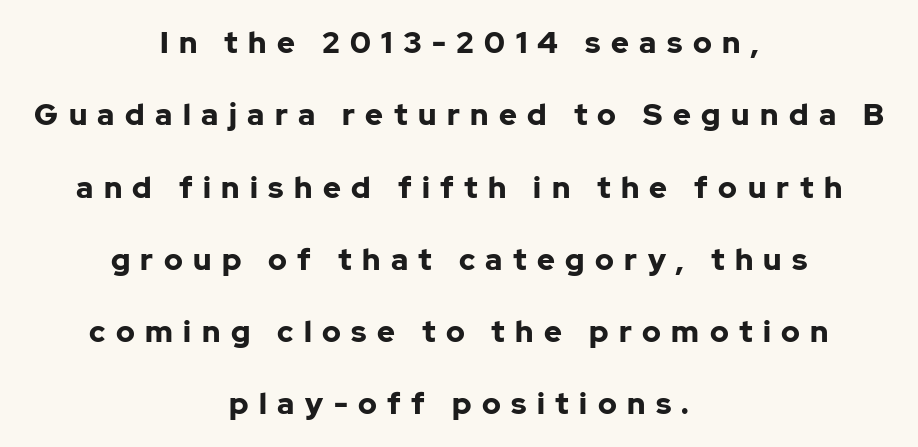
Q: Is the text bold? A: Yes.
Q: Is the text italic (slanted)? A: No, it is upright.
Q: Is the typeface a serif or a sans-serif typeface? A: Sans-serif.
Q: Is the text underlined? A: No.
Q: How is the paragraph aligned? A: Centered.
Q: Is the spacing between letters normal or unusually wide? A: Unusually wide.
Q: Is the spacing between lines tight, normal or loose? A: Loose.
Q: Width (condensed, normal, or wide)? A: Normal.
Q: Stroke contrast? A: Low.
Q: x-height? A: Medium.
Q: Monospaced? A: No.
